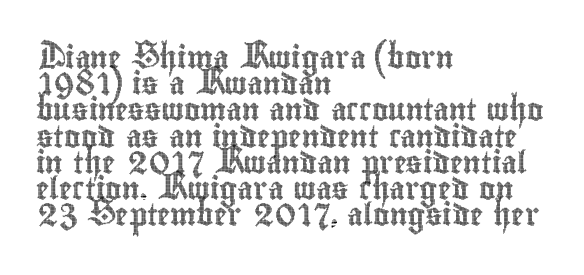
Bare-footed words on every line. All the whitespace from short lines collects on the right. Do the letters lean? They stand straight. Honestly, the letter spacing is just normal — you wouldn't notice it.
